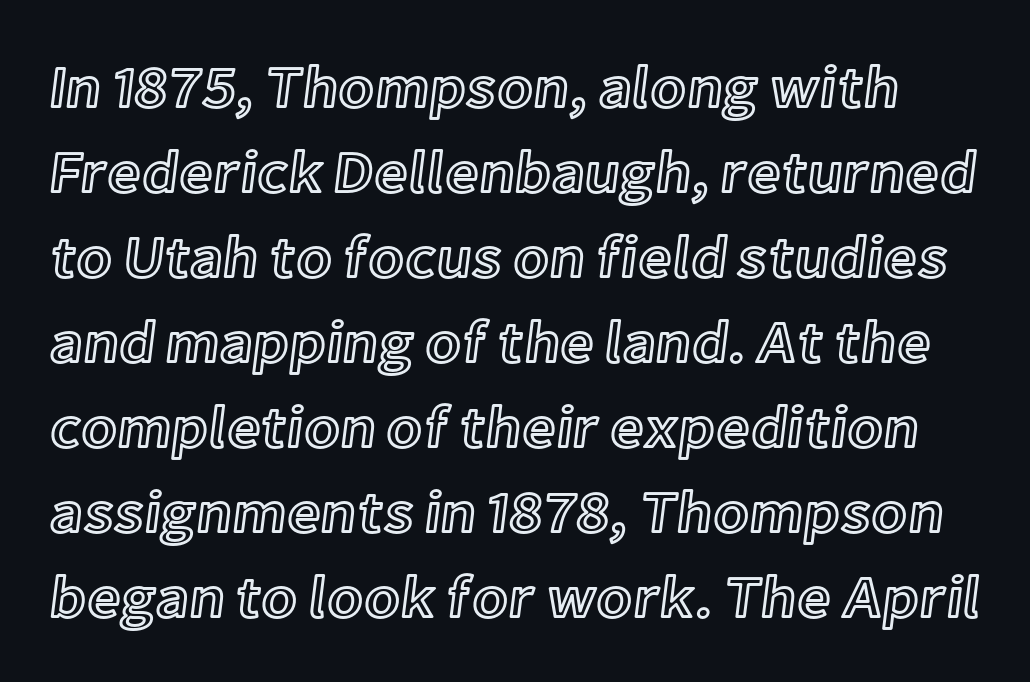
In terms of leading, this rendering sits right in the middle. Here the designer chose a conventional face with non-uniform glyph widths. Here the glyphs are tracked normally, forming tight word shapes.
